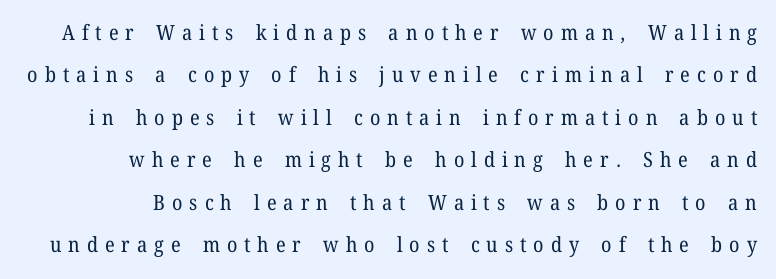
Q: Is the text bold? A: No.
Q: Is the text italic (slanted)? A: No, it is upright.
Q: Is the text underlined? A: No.
Q: Is the spacing between letters normal or unusually wide? A: Unusually wide.
Q: Is the spacing between lines tight, normal or loose? A: Loose.
